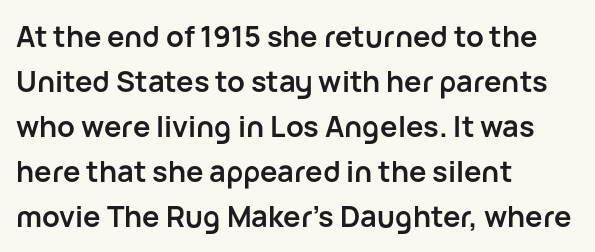
Is the type bold? Yes — the strokes are clearly thick and heavy. Is this a fixed-width face? No — the glyphs have proportional, varying widths. The designer left line spacing at the default. The area under the type is left untouched. Spacing between characters is what you'd get straight out of the box.
